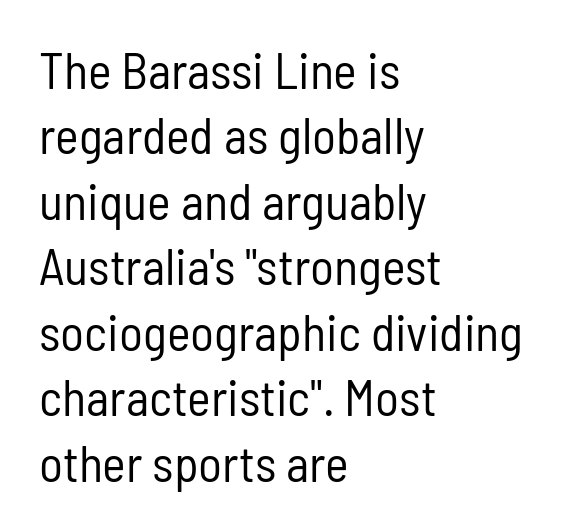
The typeface has the unassuming heft of standard copy or less. Characters remain perfectly vertical along every line. A classic flush-left, rag-right setting is used for this passage. A typesetter would call this proportional, since set widths differ per character.
